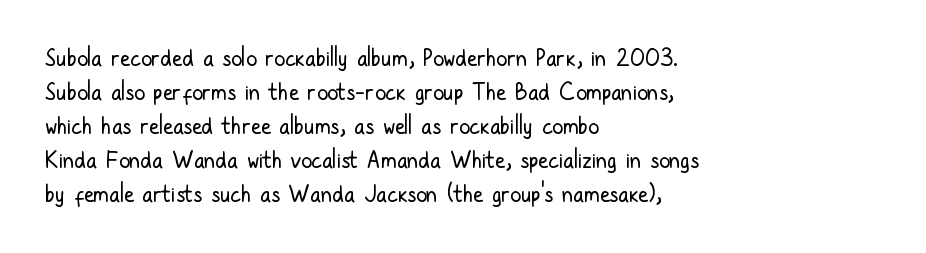
These lines stack with their left ends in a neat column. Any mark beneath the type? The region is blank. Short note: letters normally spaced. The type sits square on the baseline with zero lean.
